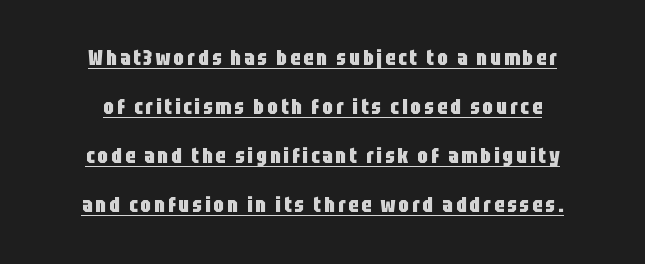
Q: Is the text bold? A: Yes.
Q: Is the text italic (slanted)? A: No, it is upright.
Q: Is the text underlined? A: Yes.
Q: How is the paragraph aligned? A: Centered.
Q: Is the spacing between lines tight, normal or loose? A: Loose.
